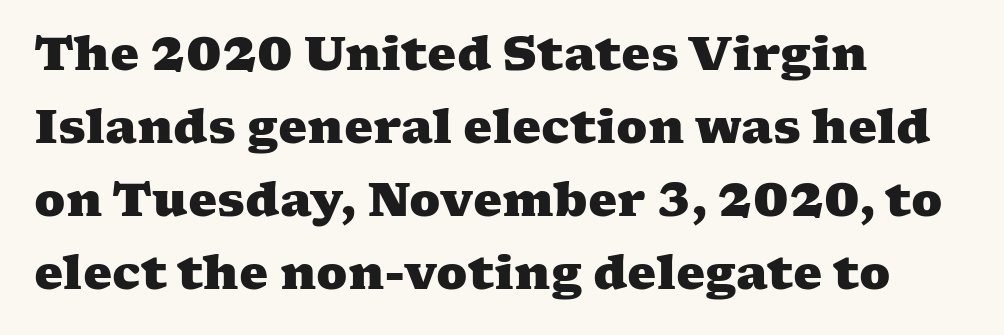
{"serif": "yes", "bold": "yes", "weight": "heavy", "width": "wide", "stroke_contrast": "medium", "x_height": "medium", "monospaced": "no", "underline": "no", "align": "left", "line_spacing": "normal", "line_spacing_ratio": 1.59, "letter_spacing": "normal", "letter_spacing_em": 0.0, "glyph_px": 46}
